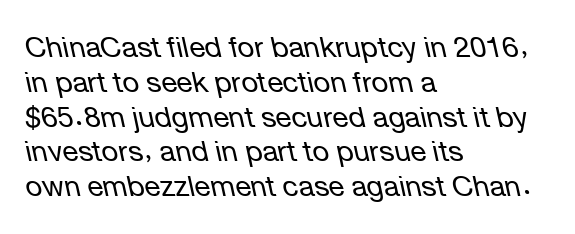
{"italic": "yes", "lean": "left", "slant_degrees": 12, "bold": "no", "weight": "regular", "width": "normal", "stroke_contrast": "low", "x_height": "medium", "monospaced": "no", "underline": "no", "align": "left", "line_spacing_ratio": 1.2, "letter_spacing": "normal", "letter_spacing_em": 0.0, "glyph_px": 29}
